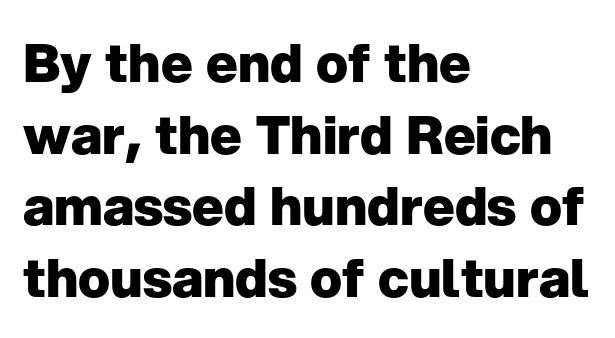
Q: Is the text bold? A: Yes.
Q: Is the text italic (slanted)? A: No, it is upright.
Q: Is the typeface a serif or a sans-serif typeface? A: Sans-serif.
Q: Is the text underlined? A: No.
Q: How is the paragraph aligned? A: Left-aligned.
Q: Is the spacing between letters normal or unusually wide? A: Normal.
Q: Is the spacing between lines tight, normal or loose? A: Normal.
Q: Width (condensed, normal, or wide)? A: Normal.
Q: Stroke contrast? A: Low.
Q: x-height? A: Medium.
Q: Monospaced? A: No.
